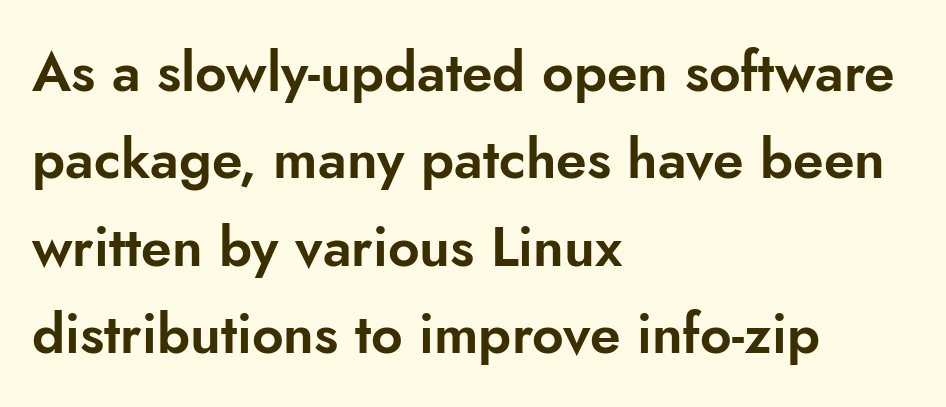
Q: Is the text italic (slanted)? A: No, it is upright.
Q: Is the typeface a serif or a sans-serif typeface? A: Sans-serif.
Q: Is the text underlined? A: No.
Q: How is the paragraph aligned? A: Left-aligned.
Q: Is the spacing between letters normal or unusually wide? A: Normal.
Q: Is the spacing between lines tight, normal or loose? A: Normal.
Q: Width (condensed, normal, or wide)? A: Normal.
Q: Stroke contrast? A: Low.
Q: x-height? A: Small.
Q: Monospaced? A: No.
